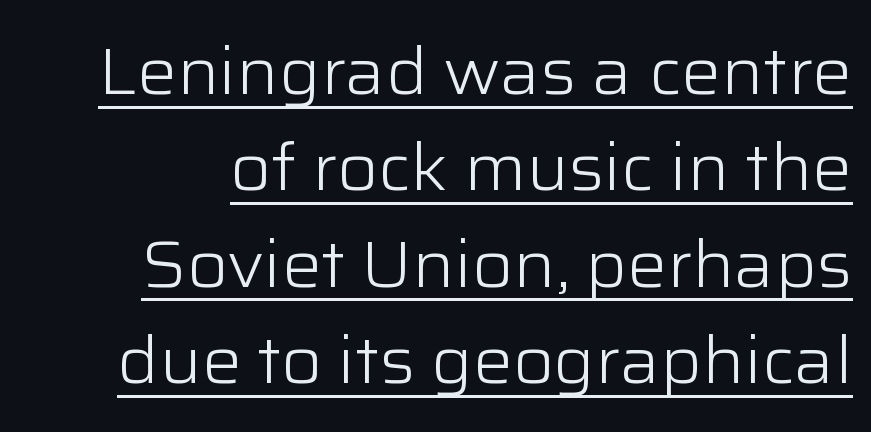
{"serif": "no", "italic": "no", "bold": "no", "weight": "light", "width": "normal", "stroke_contrast": "low", "x_height": "medium", "monospaced": "no", "underline": "yes", "line_spacing": "normal", "line_spacing_ratio": 1.46, "letter_spacing": "normal", "letter_spacing_em": 0.0, "glyph_px": 66}
